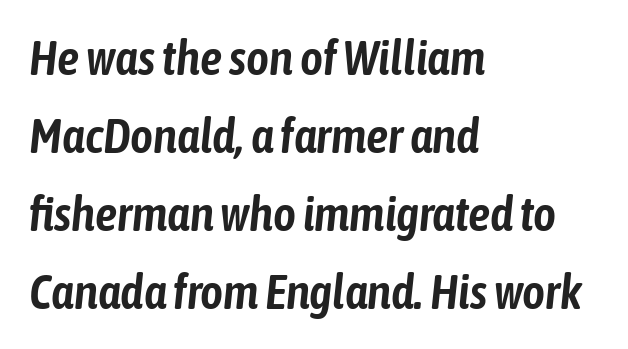
Glance below the letters and you will spot only blank space. What's the leading like? Ordinary, nothing unusual. Each line starts at the same left margin while the right side varies. The type is set solid horizontally, with unmodified tracking. Looking at the ascenders, they clearly lean. Is this a fixed-width face? No — the glyphs have proportional, varying widths.
